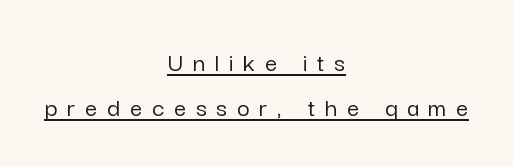
The image shows 27 px text type, upright; set centered, normal line spacing (1.67x), unusually wide letter spacing (+0.36 em), underlined.
